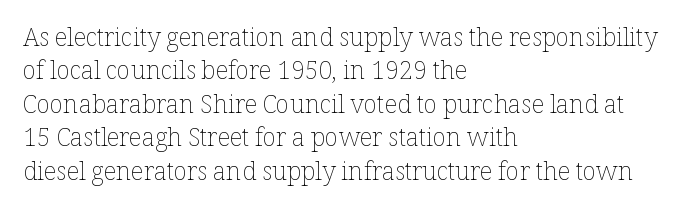
Q: Is the text bold? A: No.
Q: Is the text italic (slanted)? A: No, it is upright.
Q: Is the text underlined? A: No.
Q: How is the paragraph aligned? A: Left-aligned.
Q: Is the spacing between letters normal or unusually wide? A: Normal.
Q: Is the spacing between lines tight, normal or loose? A: Normal.
